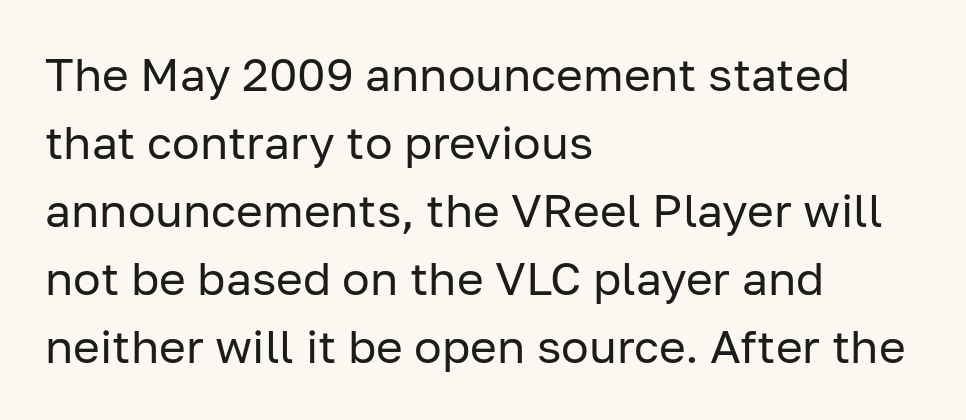
The image shows 46 px regular-weight sans-serif type, upright; set left-aligned, normal line spacing (1.48x), normal letter spacing, not underlined; low stroke contrast and a medium x-height.
